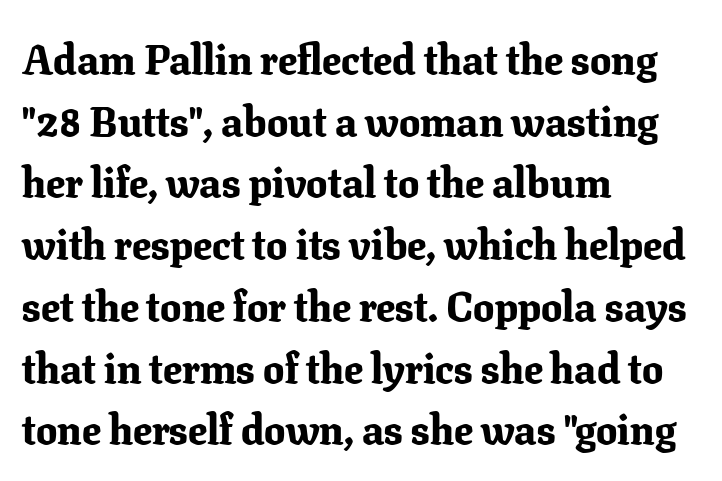
{"serif": "yes", "italic": "no", "bold": "yes", "weight": "bold", "width": "normal", "stroke_contrast": "low", "x_height": "medium", "monospaced": "no", "underline": "no", "align": "left", "line_spacing": "normal", "line_spacing_ratio": 1.47, "letter_spacing": "normal", "letter_spacing_em": 0.0, "glyph_px": 42}
